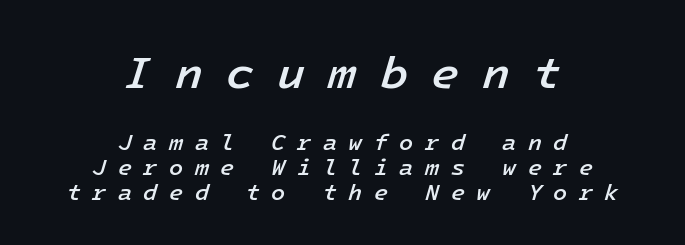
Q: Is the text bold? A: Semi-bold.
Q: Is the text italic (slanted)? A: Yes, it leans right by about 16 degrees.
Q: Is the text underlined? A: No.
Q: How is the paragraph aligned? A: Centered.
Q: Is the spacing between letters normal or unusually wide? A: Unusually wide.
Q: Is the spacing between lines tight, normal or loose? A: Tight.
Q: Which block of text is set in a larger size, the first (top) or the second (bottom)? A: The first (top) one.
Q: Width (condensed, normal, or wide)? A: Normal.
Q: Stroke contrast? A: Low.
Q: x-height? A: Medium.
